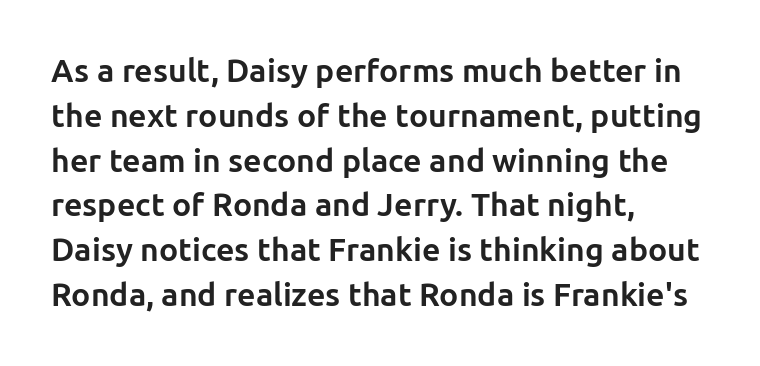
{"serif": "no", "italic": "no", "bold": "yes", "weight": "bold", "width": "normal", "stroke_contrast": "low", "x_height": "medium", "monospaced": "no", "underline": "no", "align": "left", "line_spacing": "normal", "line_spacing_ratio": 1.4, "letter_spacing": "normal", "letter_spacing_em": 0.0, "glyph_px": 32}
